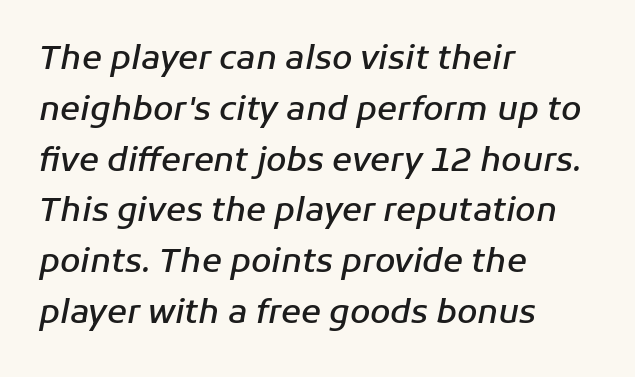
Stroke thickness is moderately raised; the sample reads as semibold. The letterforms sit shoulder to shoulder at normal distance. The block of text has a typical density, with ordinary space between rows. A bare baseline throughout the passage. Where is the straight margin? On the left. The letters advance in unequal steps, a hallmark of proportional type.
